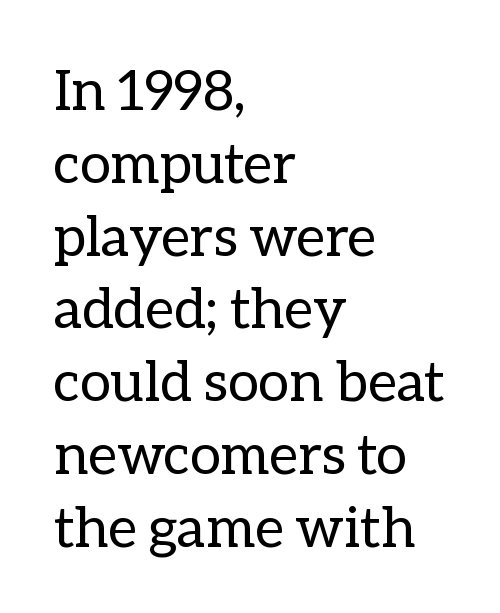
{"italic": "no", "bold": "no", "weight": "regular", "width": "normal", "stroke_contrast": "low", "x_height": "medium", "monospaced": "no", "underline": "no", "align": "left", "line_spacing": "normal", "line_spacing_ratio": 1.3, "letter_spacing": "normal", "letter_spacing_em": 0.0, "glyph_px": 56}
